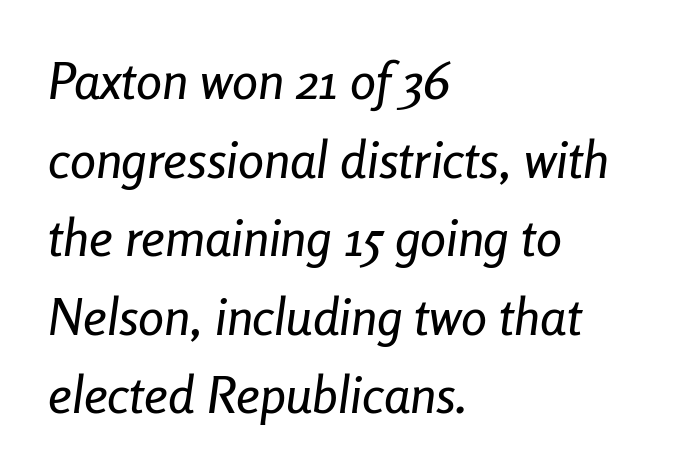
{"italic": "yes", "lean": "right", "slant_degrees": 8, "width": "condensed", "stroke_contrast": "low", "x_height": "medium", "monospaced": "no", "underline": "no", "align": "left", "line_spacing": "normal", "line_spacing_ratio": 1.51, "letter_spacing": "normal", "letter_spacing_em": 0.0, "glyph_px": 52}
